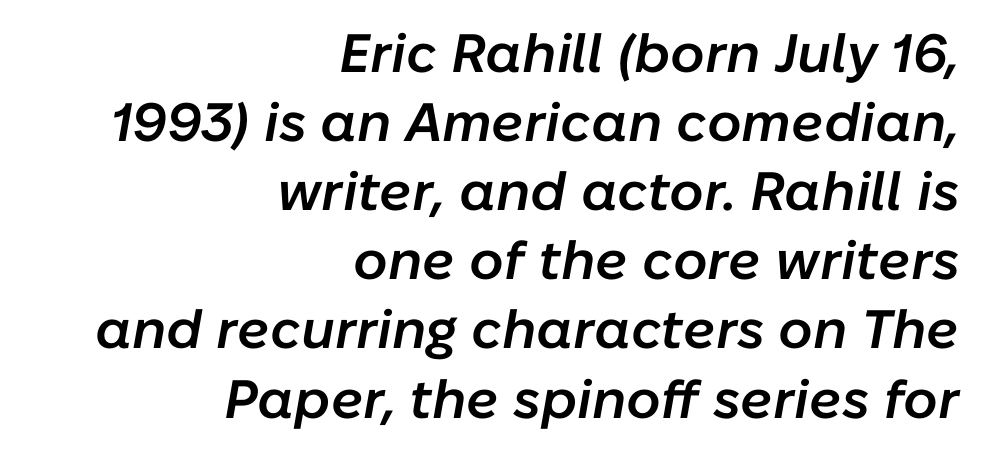
Q: Is the text bold? A: Semi-bold.
Q: Is the text italic (slanted)? A: Yes, it leans right by about 10 degrees.
Q: Is the text underlined? A: No.
Q: How is the paragraph aligned? A: Right-aligned.
Q: Is the spacing between letters normal or unusually wide? A: Normal.
Q: Is the spacing between lines tight, normal or loose? A: Normal.
Q: Width (condensed, normal, or wide)? A: Normal.
Q: Stroke contrast? A: Low.
Q: x-height? A: Medium.
Q: Monospaced? A: No.
